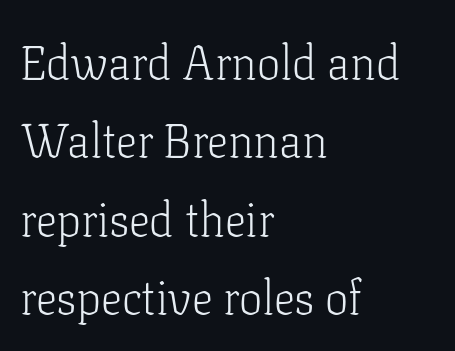
Q: Is the text bold? A: No.
Q: Is the text italic (slanted)? A: No, it is upright.
Q: Is the typeface a serif or a sans-serif typeface? A: Serif.
Q: Is the text underlined? A: No.
Q: How is the paragraph aligned? A: Left-aligned.
Q: Is the spacing between letters normal or unusually wide? A: Normal.
Q: Is the spacing between lines tight, normal or loose? A: Normal.
Q: Width (condensed, normal, or wide)? A: Normal.
Q: Stroke contrast? A: Low.
Q: x-height? A: Medium.
Q: Monospaced? A: No.
